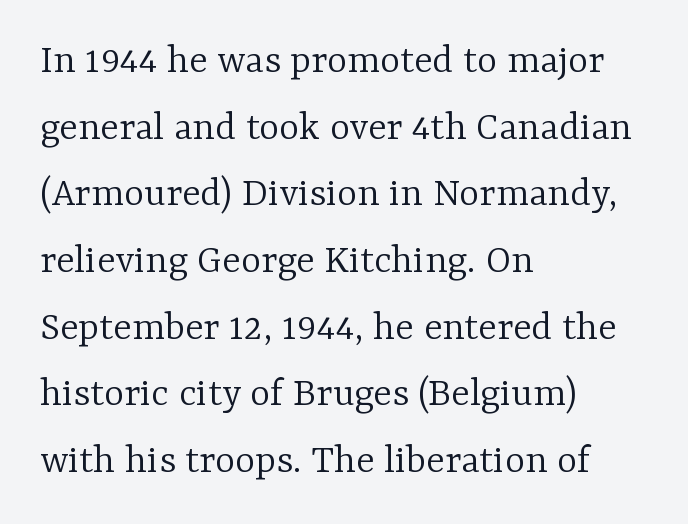
{"serif": "yes", "italic": "no", "bold": "no", "weight": "light", "width": "normal", "stroke_contrast": "low", "x_height": "medium", "monospaced": "no", "underline": "no", "align": "left", "line_spacing": "normal", "line_spacing_ratio": 1.55, "letter_spacing": "normal", "letter_spacing_em": 0.0, "glyph_px": 43}
